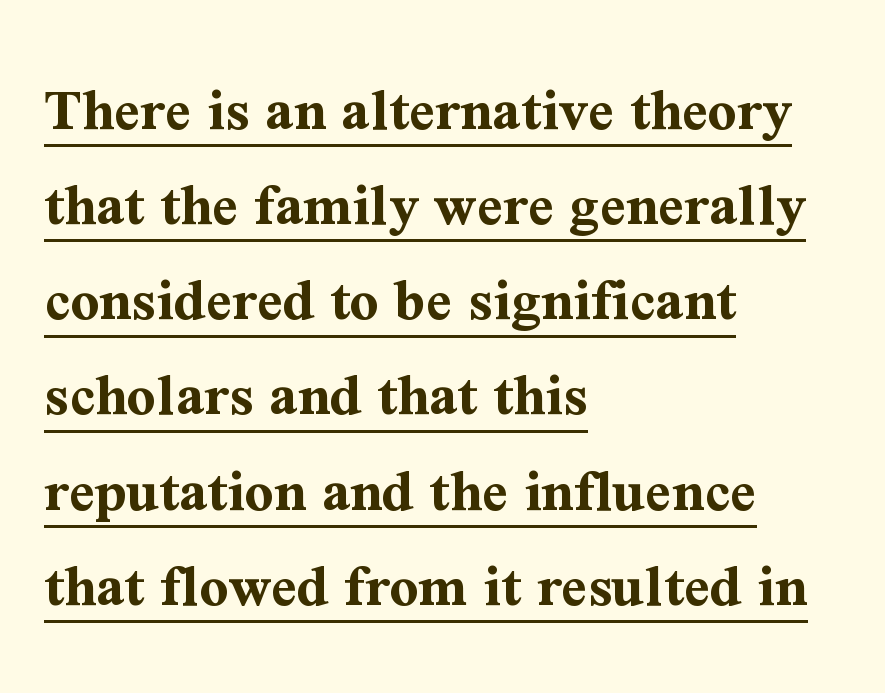
Q: Is the text bold? A: Yes.
Q: Is the text italic (slanted)? A: No, it is upright.
Q: Is the typeface a serif or a sans-serif typeface? A: Serif.
Q: Is the text underlined? A: Yes.
Q: How is the paragraph aligned? A: Left-aligned.
Q: Is the spacing between letters normal or unusually wide? A: Normal.
Q: Is the spacing between lines tight, normal or loose? A: Normal.
Q: Width (condensed, normal, or wide)? A: Normal.
Q: Stroke contrast? A: Medium.
Q: x-height? A: Medium.
Q: Monospaced? A: No.
